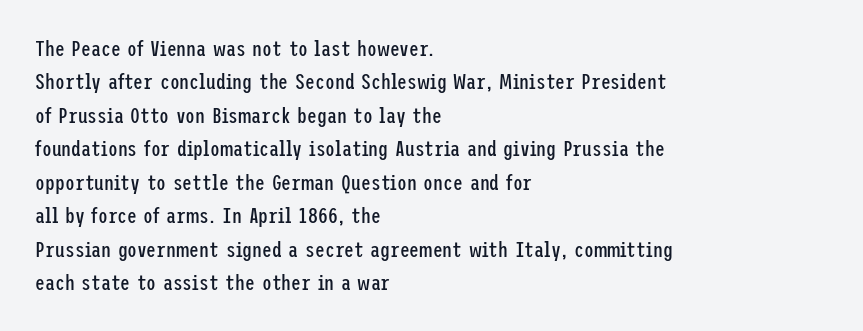
Summary of vertical rhythm: regular, with standard interline spacing. No extra ink here — the face is not bold. Quick note: not italic, upright. Horizontal alignment here is leftward, the default for most running prose.
